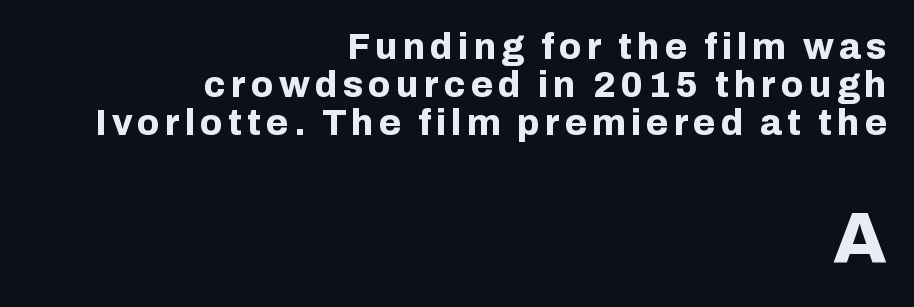
Q: Is the text bold? A: Yes.
Q: Is the text italic (slanted)? A: No, it is upright.
Q: Is the typeface a serif or a sans-serif typeface? A: Sans-serif.
Q: Is the text underlined? A: No.
Q: How is the paragraph aligned? A: Right-aligned.
Q: Is the spacing between lines tight, normal or loose? A: Tight.
Q: Which block of text is set in a larger size, the first (top) or the second (bottom)? A: The second (bottom) one.
Q: Width (condensed, normal, or wide)? A: Normal.
Q: Stroke contrast? A: Low.
Q: x-height? A: Medium.
Q: Monospaced? A: No.
